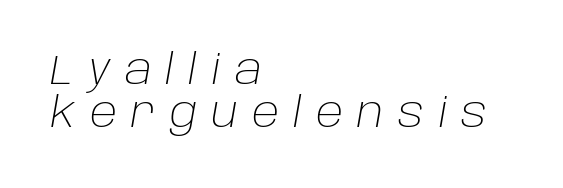
The image shows 41 px light type, italic (leaning right); set left-aligned, tight line spacing (1.04x), unusually wide letter spacing (+0.34 em), not underlined; low stroke contrast and a large x-height.
